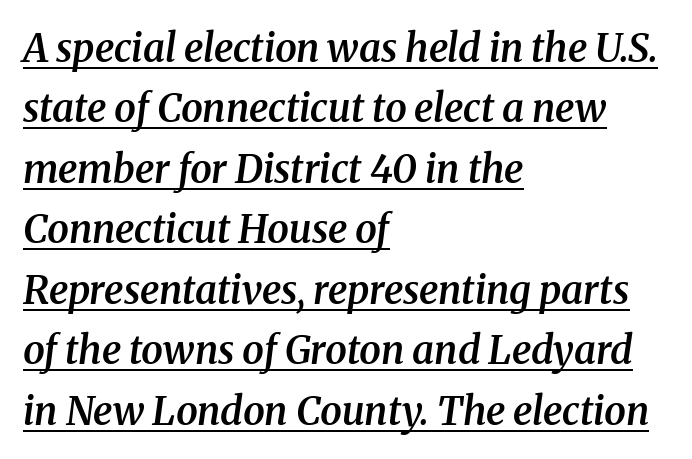
{"serif": "yes", "italic": "yes", "lean": "right", "slant_degrees": 8, "bold": "semi", "weight": "semibold", "width": "normal", "stroke_contrast": "medium", "x_height": "medium", "monospaced": "no", "underline": "yes", "align": "left", "line_spacing": "normal", "line_spacing_ratio": 1.55, "letter_spacing": "normal", "letter_spacing_em": 0.0, "glyph_px": 39}
